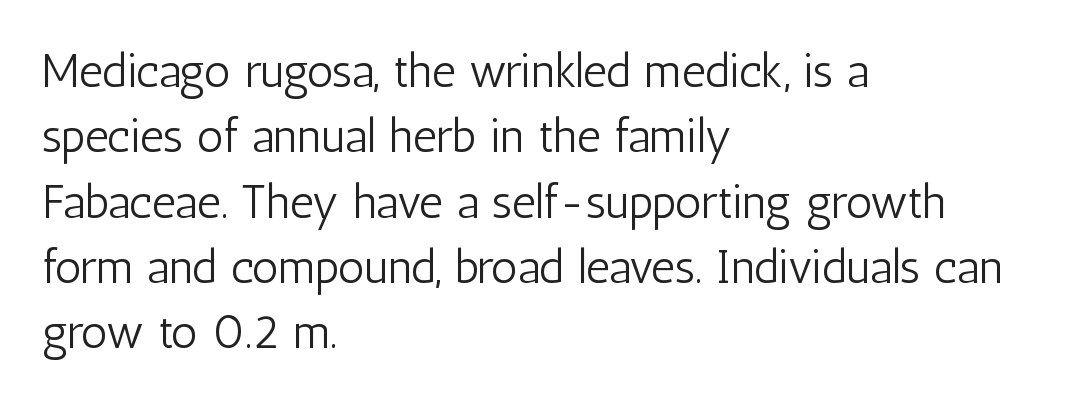
The image shows 47 px light, condensed sans-serif type, upright; set left-aligned, normal line spacing (1.39x), normal letter spacing, not underlined; low stroke contrast and a medium x-height.
